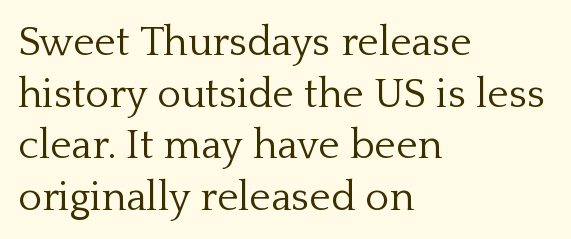
{"serif": "yes", "italic": "no", "bold": "no", "weight": "light", "width": "normal", "stroke_contrast": "low", "x_height": "medium", "monospaced": "no", "underline": "no", "align": "left", "line_spacing": "normal", "line_spacing_ratio": 1.26, "letter_spacing": "normal", "letter_spacing_em": 0.0, "glyph_px": 41}
